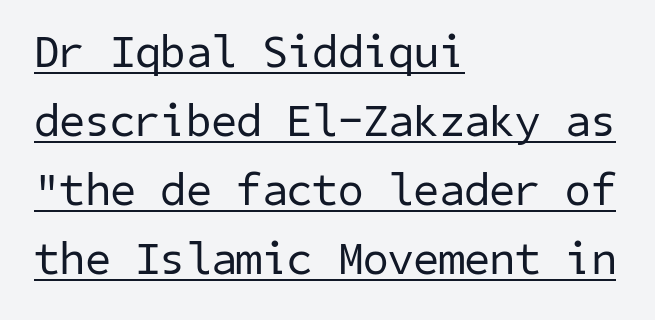
{"serif": "no", "bold": "no", "weight": "regular", "width": "normal", "stroke_contrast": "low", "x_height": "medium", "underline": "yes", "align": "left", "line_spacing": "normal", "line_spacing_ratio": 1.5, "letter_spacing": "normal", "letter_spacing_em": 0.0, "glyph_px": 46}
